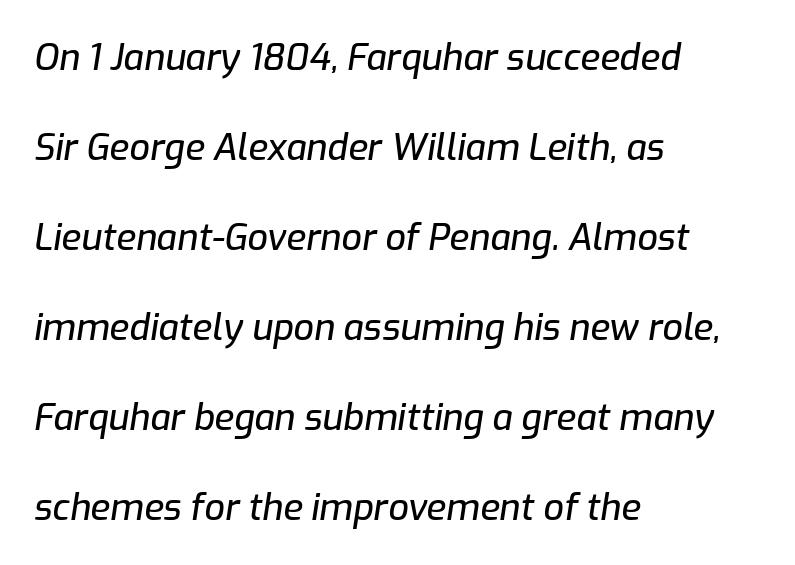
The image shows 36 px text type, italic (leaning right); set left-aligned, loose line spacing (2.5x), normal letter spacing, not underlined; low stroke contrast and a medium x-height.
